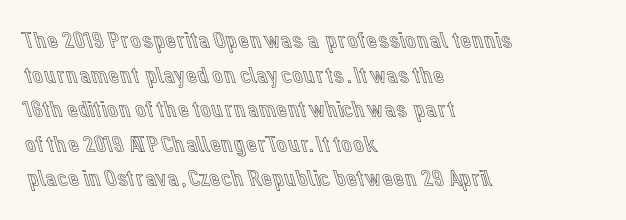
{"underline": "no", "align": "left", "line_spacing": "normal", "line_spacing_ratio": 1.44, "letter_spacing": "normal", "letter_spacing_em": 0.0, "glyph_px": 24}
